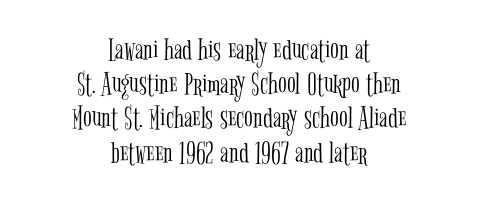
{"serif": "yes", "italic": "no", "bold": "no", "weight": "light", "width": "condensed", "stroke_contrast": "low", "x_height": "medium", "monospaced": "no", "underline": "no", "align": "center", "line_spacing": "tight", "line_spacing_ratio": 1.07, "letter_spacing": "normal", "letter_spacing_em": 0.0, "glyph_px": 32}
